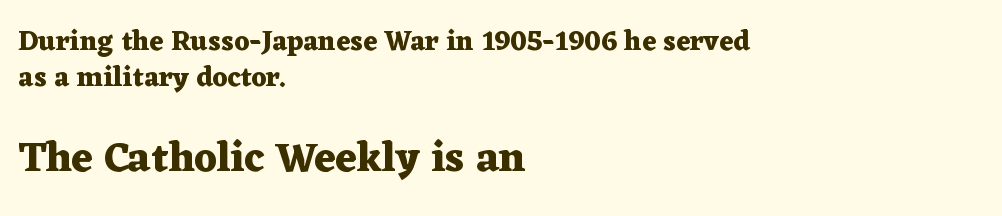
{"serif": "yes", "italic": "no", "bold": "yes", "weight": "heavy", "width": "wide", "stroke_contrast": "medium", "x_height": "medium", "monospaced": "no", "underline": "no", "align": "left", "line_spacing": "normal", "line_spacing_ratio": 1.27, "letter_spacing": "normal", "letter_spacing_em": 0.0, "larger_block": "second", "size_ratio": 1.5, "glyph_px": 42}
